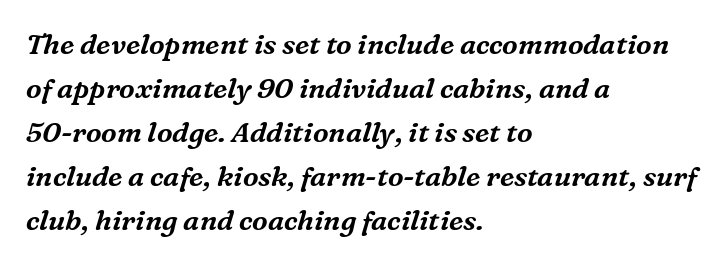
Q: Is the text italic (slanted)? A: Yes, it leans right by about 16 degrees.
Q: Is the typeface a serif or a sans-serif typeface? A: Serif.
Q: Is the text underlined? A: No.
Q: How is the paragraph aligned? A: Left-aligned.
Q: Is the spacing between letters normal or unusually wide? A: Normal.
Q: Is the spacing between lines tight, normal or loose? A: Normal.
Q: Width (condensed, normal, or wide)? A: Normal.
Q: Stroke contrast? A: Medium.
Q: x-height? A: Medium.
Q: Monospaced? A: No.
